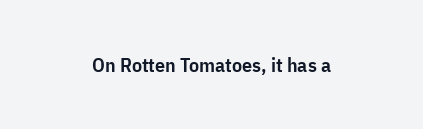
{"italic": "no", "bold": "semi", "underline": "no", "align": "center", "letter_spacing": "normal", "letter_spacing_em": 0.0, "glyph_px": 20}
